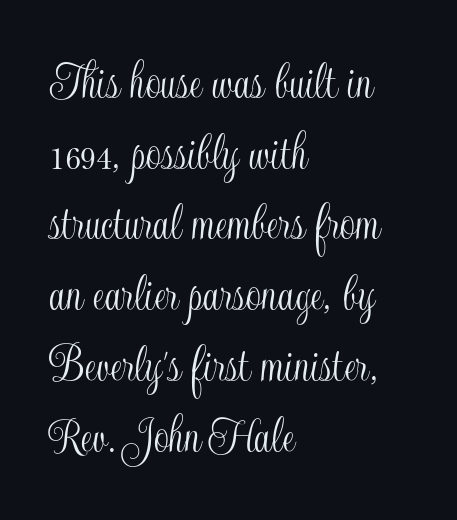
One-word summary of the alignment: left. Spacing between characters is what you'd get straight out of the box. Underline: absent. You could not count columns in this text — the font is proportionally spaced. Leading matches the norm, producing a regular column.
